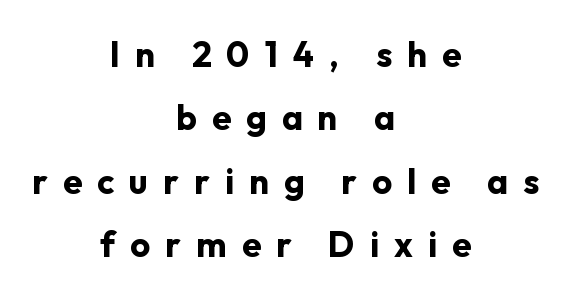
Q: Is the text bold? A: Yes.
Q: Is the text italic (slanted)? A: No, it is upright.
Q: Is the typeface a serif or a sans-serif typeface? A: Sans-serif.
Q: Is the text underlined? A: No.
Q: How is the paragraph aligned? A: Centered.
Q: Is the spacing between letters normal or unusually wide? A: Unusually wide.
Q: Width (condensed, normal, or wide)? A: Normal.
Q: Stroke contrast? A: Low.
Q: x-height? A: Medium.
Q: Monospaced? A: No.
